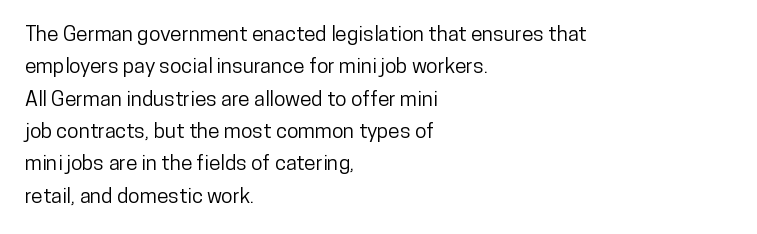
{"italic": "no", "underline": "no", "align": "left", "line_spacing": "normal", "line_spacing_ratio": 1.54, "letter_spacing": "normal", "letter_spacing_em": 0.0, "glyph_px": 21}
